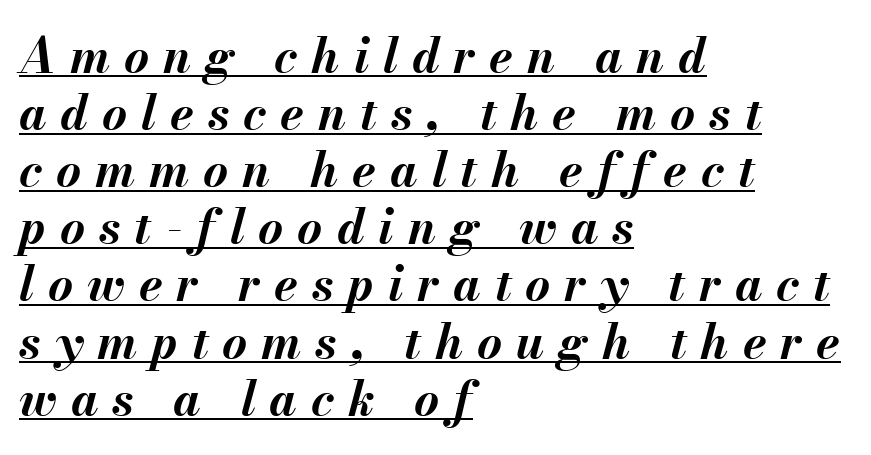
I'd describe the lettering as bold — thick and assertive. The face used here appears with an underline applied. A student would call this left alignment; a typographer would say flush left, rag right. A typesetter would call this proportional, since set widths differ per character. The type is letterspaced generously, with wide tracking.
